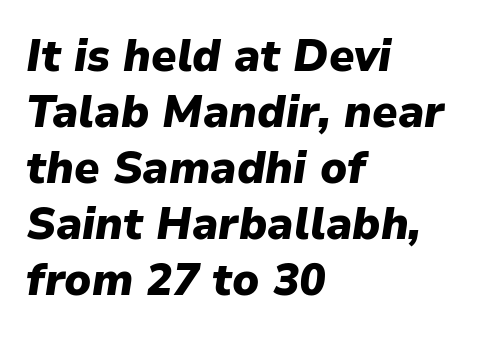
Q: Is the text bold? A: Yes.
Q: Is the text italic (slanted)? A: Yes, it leans right by about 9 degrees.
Q: Is the text underlined? A: No.
Q: How is the paragraph aligned? A: Left-aligned.
Q: Is the spacing between letters normal or unusually wide? A: Normal.
Q: Is the spacing between lines tight, normal or loose? A: Normal.
Q: Width (condensed, normal, or wide)? A: Normal.
Q: Stroke contrast? A: Low.
Q: x-height? A: Medium.
Q: Monospaced? A: No.
